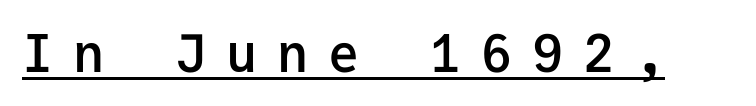
Q: Is the text bold? A: Semi-bold.
Q: Is the text italic (slanted)? A: No, it is upright.
Q: Is the typeface a serif or a sans-serif typeface? A: Sans-serif.
Q: Is the text underlined? A: Yes.
Q: Is the spacing between letters normal or unusually wide? A: Unusually wide.
Q: Width (condensed, normal, or wide)? A: Normal.
Q: Stroke contrast? A: Low.
Q: x-height? A: Medium.
Q: Monospaced? A: Yes.
